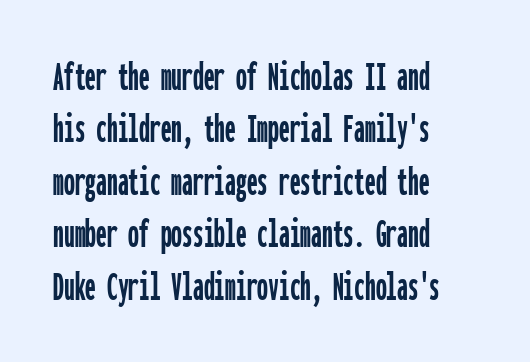
Unlike a traditional serif, this face leaves its strokes unadorned. Italic? Not at all — the glyphs are vertical. Does the copy run flush right? No — it runs flush left. A typesetter would call this zero additional tracking.
